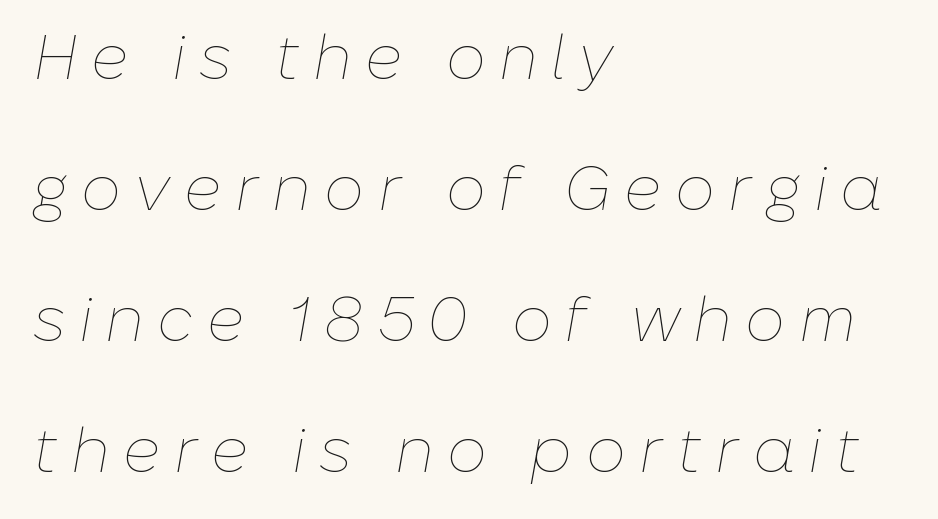
The foot of each line stays bare and open. Weight class: somewhere from thin through regular. The text carries the slant typical of an italic or oblique font. What stands out about the letter spacing? Its width — letters are far apart. The lines are quadded left. Notice the wide empty band between every row — that's loose leading.
